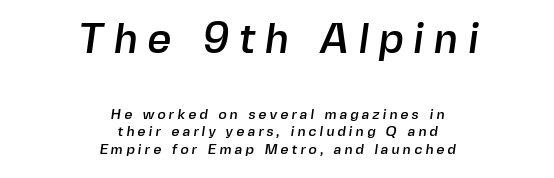
The image shows 42 px sans-serif type; set centered, normal line spacing (1.26x), unusually wide letter spacing (+0.22 em), not underlined; the first (top) block is 3.0x larger; a medium x-height.
